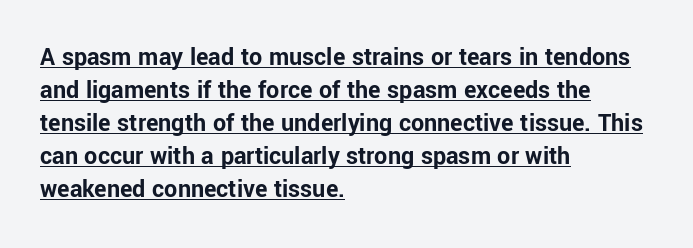
The image shows 26 px bold type, upright; set left-aligned, normal line spacing (1.27x), normal letter spacing, underlined.
